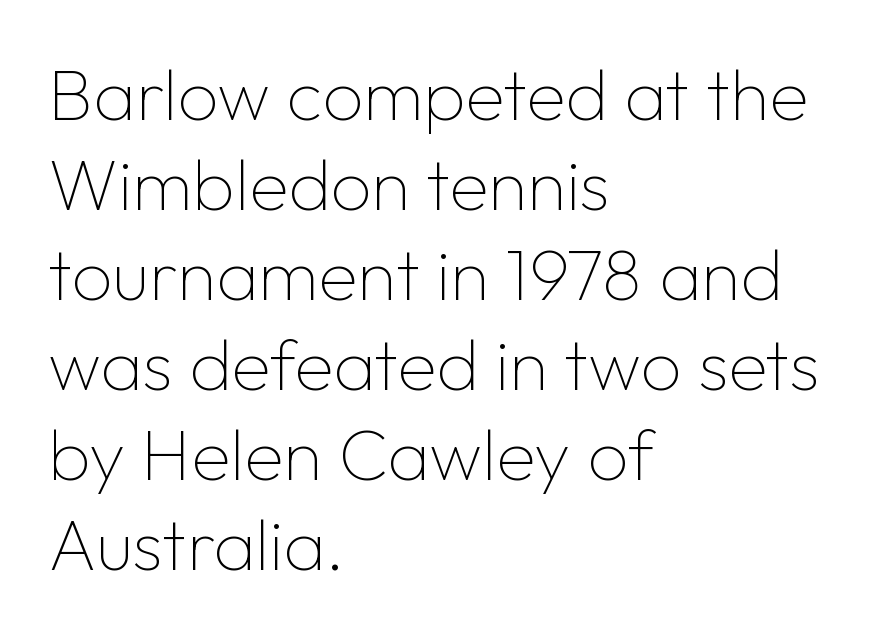
{"serif": "no", "italic": "no", "bold": "no", "weight": "thin", "width": "normal", "stroke_contrast": "low", "x_height": "medium", "monospaced": "no", "underline": "no", "align": "left", "line_spacing": "normal", "line_spacing_ratio": 1.25, "letter_spacing": "normal", "letter_spacing_em": 0.0, "glyph_px": 72}
